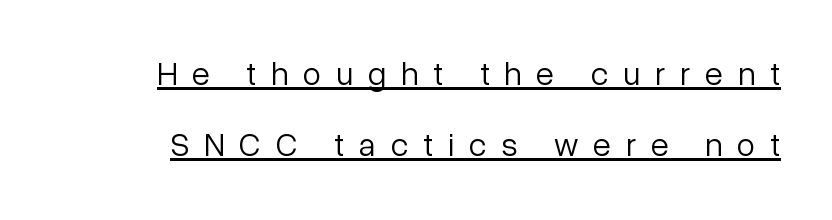
Q: Is the text bold? A: No.
Q: Is the text italic (slanted)? A: No, it is upright.
Q: Is the typeface a serif or a sans-serif typeface? A: Sans-serif.
Q: Is the text underlined? A: Yes.
Q: Is the spacing between letters normal or unusually wide? A: Unusually wide.
Q: Is the spacing between lines tight, normal or loose? A: Loose.
Q: Width (condensed, normal, or wide)? A: Normal.
Q: Stroke contrast? A: Low.
Q: x-height? A: Medium.
Q: Monospaced? A: No.
